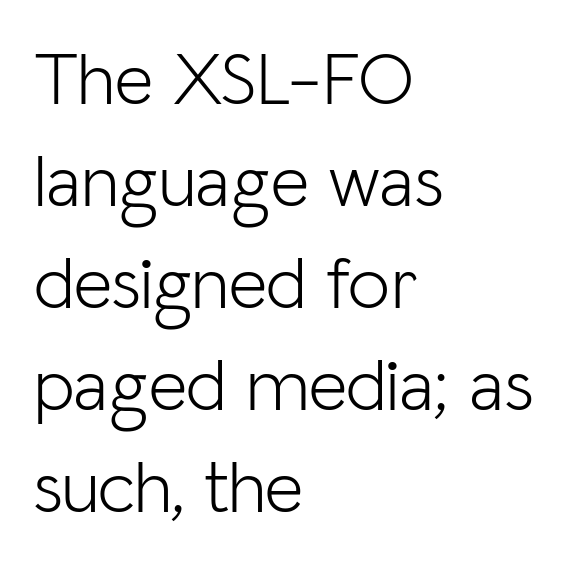
The image shows 75 px light sans-serif type, upright; set left-aligned, normal line spacing (1.36x), normal letter spacing, not underlined; low stroke contrast and a medium x-height.
